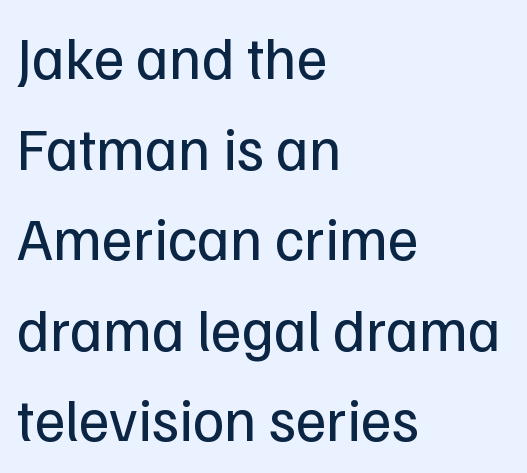
{"serif": "no", "italic": "no", "bold": "no", "weight": "regular", "width": "normal", "stroke_contrast": "low", "x_height": "medium", "monospaced": "no", "underline": "no", "align": "left", "line_spacing": "normal", "line_spacing_ratio": 1.51, "letter_spacing": "normal", "letter_spacing_em": 0.0, "glyph_px": 60}
